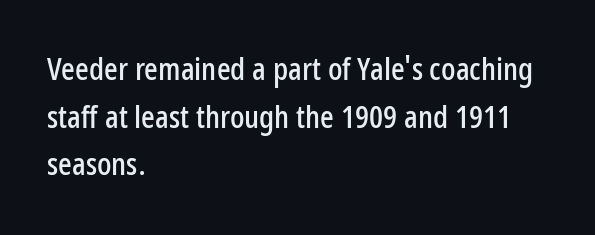
The image shows 32 px condensed sans-serif type, upright; set left-aligned, normal line spacing (1.49x), normal letter spacing, not underlined; low stroke contrast and a medium x-height.
